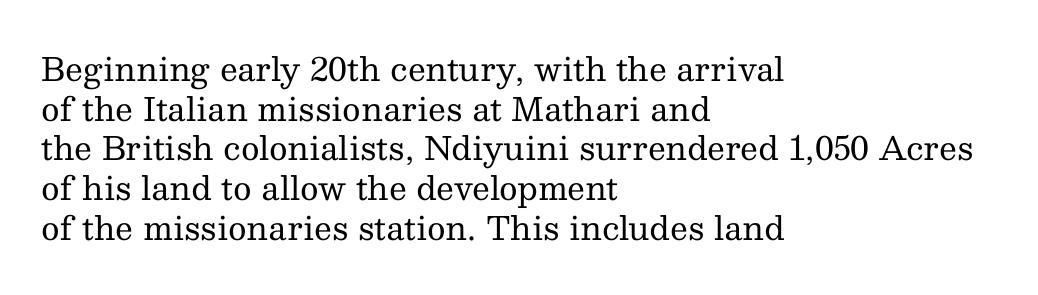
The image shows 32 px regular-weight serif type, upright; set left-aligned, line spacing 1.24x, normal letter spacing, not underlined; medium stroke contrast and a medium x-height.
